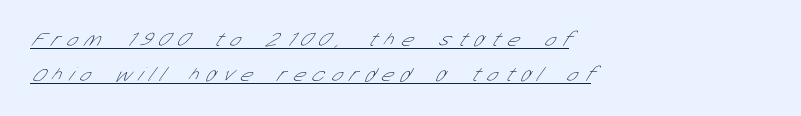
The image shows 20 px text type; set left-aligned, line spacing 1.77x, unusually wide letter spacing (+0.41 em), underlined.
